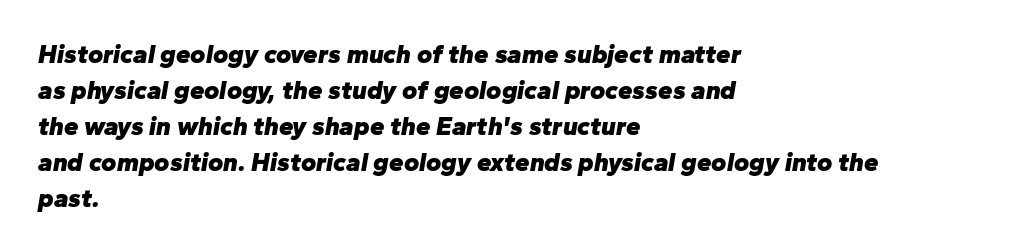
The passage shown leans; its letterforms are oblique. The rendering anchors every line to the left-hand side. The tracking reads as untouched default to a designer's eye. Rows of type keep a routine distance in the vertical direction. The font is running at its bold setting. Any mark beneath the type? The region is blank.
